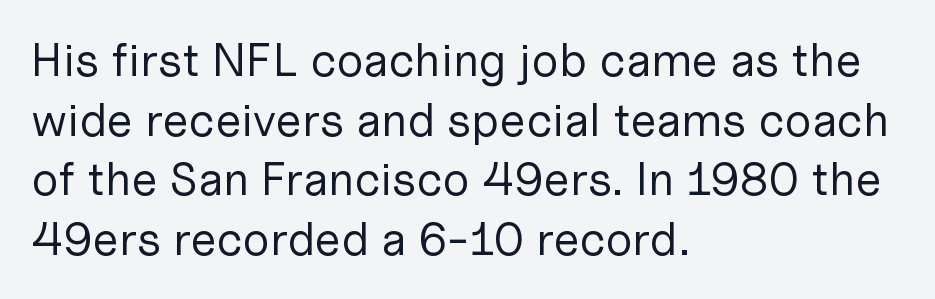
Q: Is the text bold? A: No.
Q: Is the text italic (slanted)? A: No, it is upright.
Q: Is the typeface a serif or a sans-serif typeface? A: Sans-serif.
Q: Is the text underlined? A: No.
Q: How is the paragraph aligned? A: Left-aligned.
Q: Is the spacing between letters normal or unusually wide? A: Normal.
Q: Is the spacing between lines tight, normal or loose? A: Normal.
Q: Width (condensed, normal, or wide)? A: Normal.
Q: Stroke contrast? A: Low.
Q: x-height? A: Medium.
Q: Monospaced? A: No.
